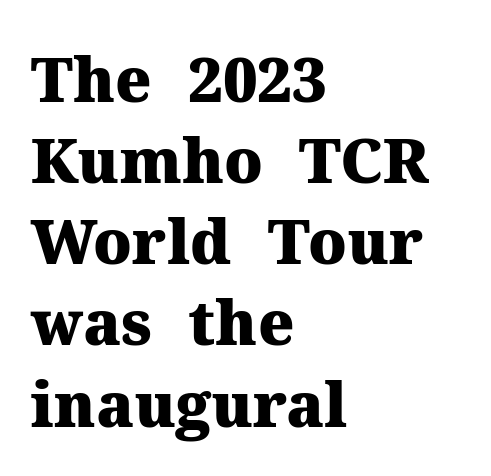
Q: Is the text bold? A: Yes.
Q: Is the text italic (slanted)? A: No, it is upright.
Q: Is the typeface a serif or a sans-serif typeface? A: Serif.
Q: Is the text underlined? A: No.
Q: How is the paragraph aligned? A: Left-aligned.
Q: Is the spacing between letters normal or unusually wide? A: Normal.
Q: Is the spacing between lines tight, normal or loose? A: Normal.
Q: Width (condensed, normal, or wide)? A: Normal.
Q: Stroke contrast? A: Medium.
Q: x-height? A: Medium.
Q: Monospaced? A: No.
